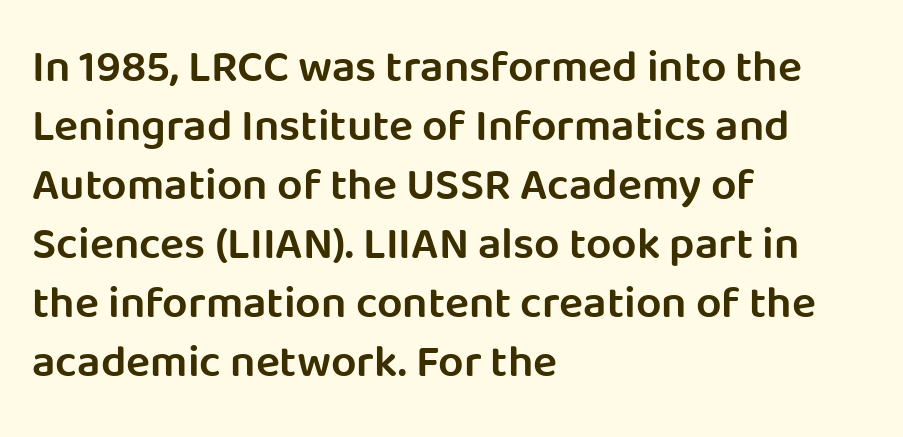
Tracking value appears to be zero — textbook default spacing. Stroke terminals: plain, sans-serif. A semibold gives these letters moderate extra thickness, short of bold. Horizontal alignment here is leftward, the default for most running prose.
